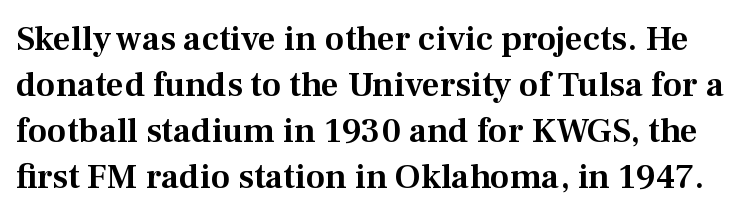
{"serif": "yes", "italic": "no", "width": "normal", "stroke_contrast": "medium", "x_height": "medium", "monospaced": "no", "underline": "no", "line_spacing": "normal", "line_spacing_ratio": 1.31, "letter_spacing": "normal", "letter_spacing_em": 0.0, "glyph_px": 35}
